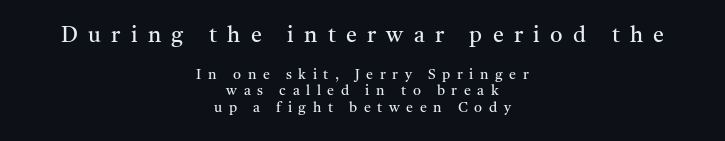
{"italic": "no", "bold": "no", "underline": "no", "align": "center", "line_spacing_ratio": 1.16, "letter_spacing": "wide", "letter_spacing_em": 0.47, "larger_block": "first", "size_ratio": 1.57, "glyph_px": 22}
